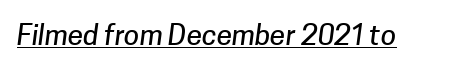
Looks like regular typesetting: each glyph gets only the width it needs. Examine the stroke ends and you'll find no serifs. You can see a thin bar hugging the bottom of the glyphs. These lines keep a tight, regular rhythm from letter to letter.
